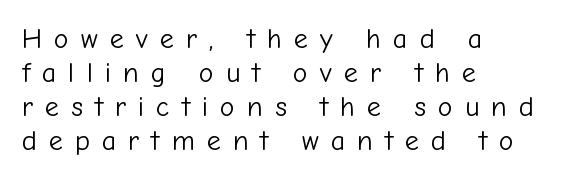
{"serif": "no", "italic": "no", "bold": "no", "weight": "light", "width": "normal", "stroke_contrast": "low", "x_height": "medium", "monospaced": "no", "underline": "no", "align": "left", "line_spacing_ratio": 1.22, "letter_spacing": "wide", "letter_spacing_em": 0.43, "glyph_px": 28}
